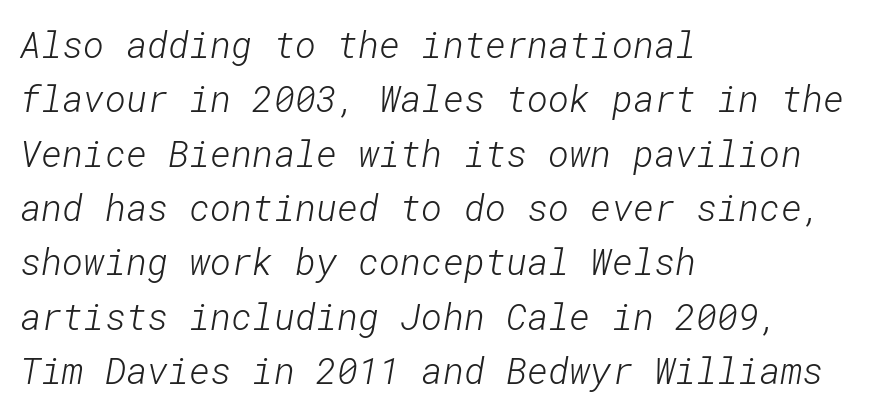
Letterform terminals end flat and unadorned throughout the passage. What stands out about the letter spacing? Nothing — it is the standard amount. The paragraph shown leans on its left margin. The typesetting does not lean heavy: it is not bold. Evenly set lines give the paragraph a standard silhouette.
